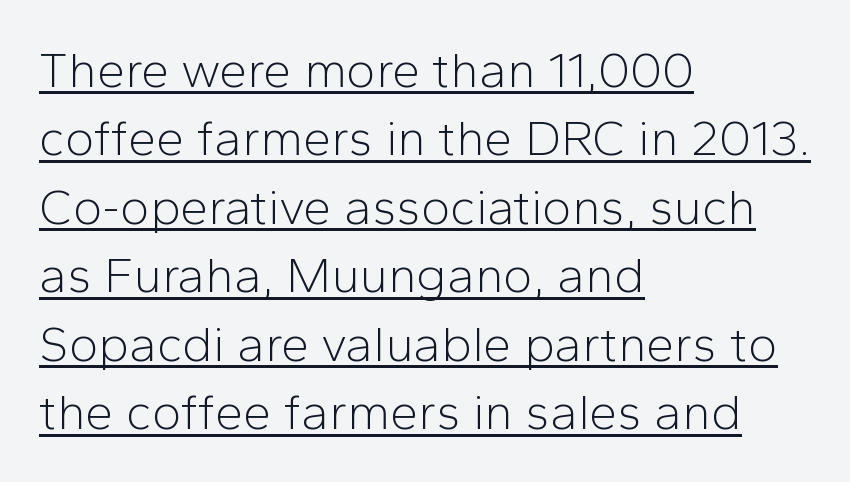
{"serif": "no", "italic": "no", "bold": "no", "weight": "light", "width": "normal", "stroke_contrast": "low", "x_height": "medium", "monospaced": "no", "underline": "yes", "align": "left", "line_spacing": "normal", "line_spacing_ratio": 1.37, "letter_spacing": "normal", "letter_spacing_em": 0.0, "glyph_px": 50}
